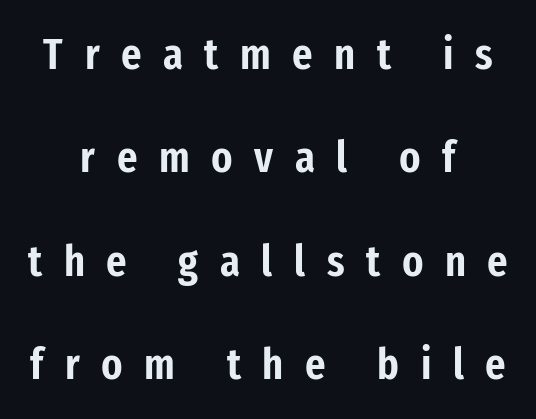
The image shows 44 px condensed sans-serif type, upright; set centered, loose line spacing (2.35x), unusually wide letter spacing (+0.49 em), not underlined; low stroke contrast and a medium x-height.
